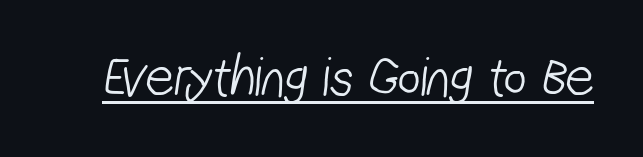
Q: Is the text bold? A: No.
Q: Is the typeface a serif or a sans-serif typeface? A: Sans-serif.
Q: Is the text underlined? A: Yes.
Q: Is the spacing between letters normal or unusually wide? A: Normal.
Q: Width (condensed, normal, or wide)? A: Condensed.
Q: Stroke contrast? A: Low.
Q: x-height? A: Medium.
Q: Monospaced? A: No.
